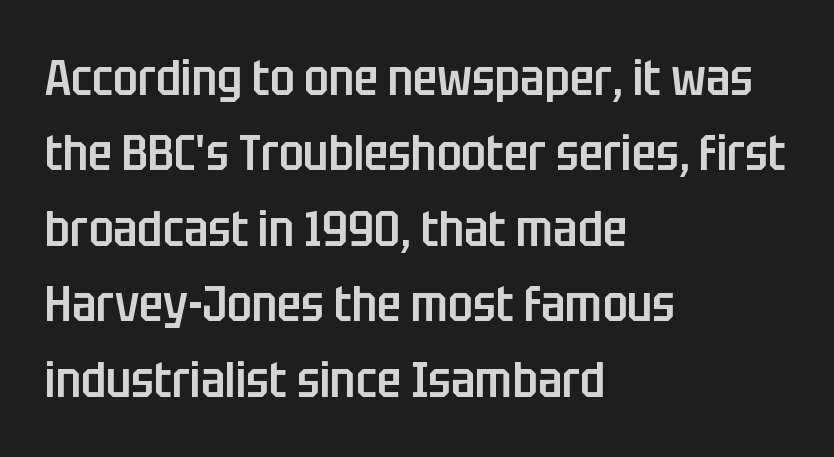
{"serif": "no", "italic": "no", "bold": "semi", "weight": "semibold", "width": "condensed", "stroke_contrast": "low", "x_height": "large", "monospaced": "no", "underline": "no", "align": "left", "line_spacing": "normal", "line_spacing_ratio": 1.51, "letter_spacing": "normal", "letter_spacing_em": 0.0, "glyph_px": 50}
